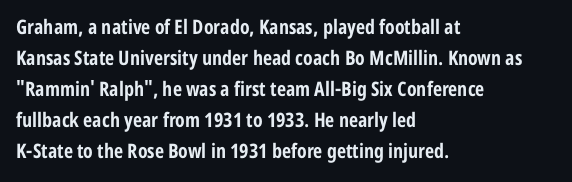
{"italic": "no", "bold": "yes", "underline": "no", "align": "left", "line_spacing": "normal", "line_spacing_ratio": 1.55, "letter_spacing": "normal", "letter_spacing_em": 0.0, "glyph_px": 20}
